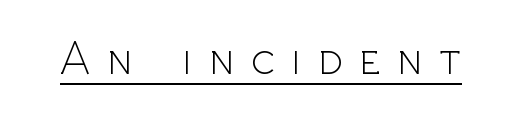
The type sits square on the baseline with zero lean. Each letter keeps its own natural width here, so spacing adapts to shape. A typesetter would call this heavily tracked-out type. Beneath each row of characters lies a ruled line. This is sans-serif lettering, the kind often seen on screens and signage.
